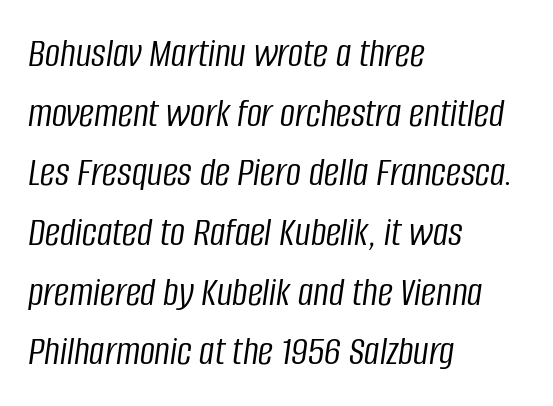
{"italic": "yes", "lean": "right", "slant_degrees": 8, "bold": "no", "weight": "light", "width": "condensed", "stroke_contrast": "low", "x_height": "large", "monospaced": "no", "underline": "no", "align": "left", "line_spacing": "normal", "line_spacing_ratio": 1.42, "letter_spacing": "normal", "letter_spacing_em": 0.0, "glyph_px": 42}
